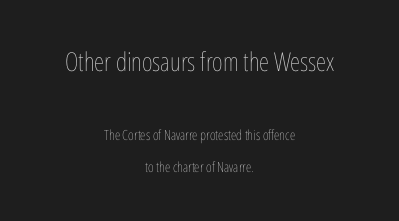
Q: Is the text bold? A: No.
Q: Is the text italic (slanted)? A: No, it is upright.
Q: Is the text underlined? A: No.
Q: How is the paragraph aligned? A: Centered.
Q: Is the spacing between letters normal or unusually wide? A: Normal.
Q: Is the spacing between lines tight, normal or loose? A: Loose.
Q: Which block of text is set in a larger size, the first (top) or the second (bottom)? A: The first (top) one.
